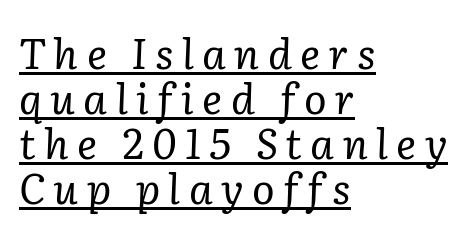
Typeset ragged right — the left edge is the straight one. In terms of letterspacing, this is a distinctly airy, spread setting. Beneath each row of characters lies a ruled line. This is not heavy type; no bold has been used. Interline gaps are noticeably narrow in this sample.
